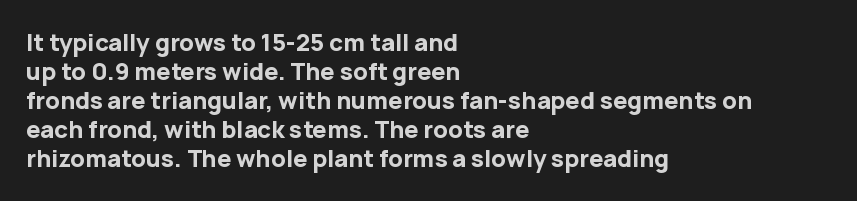
The typography opts for an upright posture over an oblique one. What weight is shown? A full bold with thick strokes. How would I describe the line gaps? Plain and ordinary. Each line starts at the same left margin while the right side varies.
